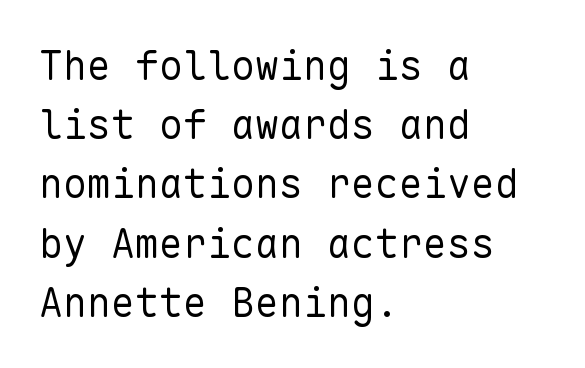
Note the uniform advance width — an 'i' takes as much space as an 'm'. Tracking value appears to be zero — textbook default spacing. The lines sit at an ordinary, default distance from one another. In CSS terms this would be text-align: left. A sans-serif font was chosen for this passage. If you drew a line through each stem, it would be perfectly vertical.
